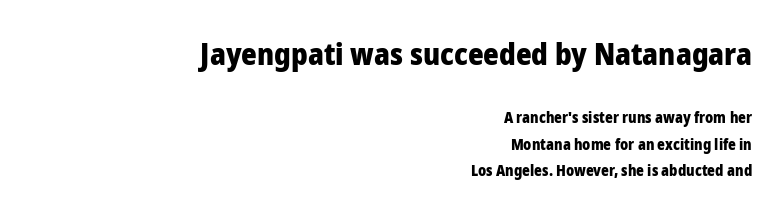
The image shows 30 px heavy sans-serif type, upright; set right-aligned, line spacing 1.79x, normal letter spacing, not underlined; the first (top) block is 2.0x larger; low stroke contrast and a medium x-height.
